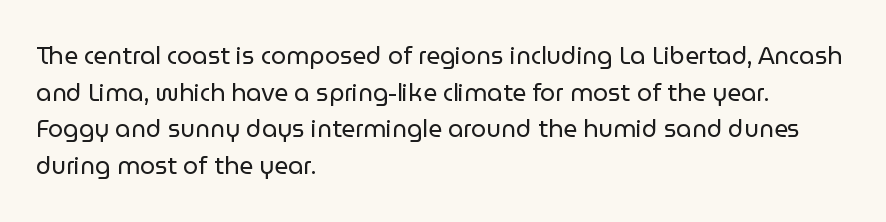
Q: Is the text bold? A: No.
Q: Is the text italic (slanted)? A: No, it is upright.
Q: Is the text underlined? A: No.
Q: How is the paragraph aligned? A: Left-aligned.
Q: Is the spacing between letters normal or unusually wide? A: Normal.
Q: Is the spacing between lines tight, normal or loose? A: Normal.
